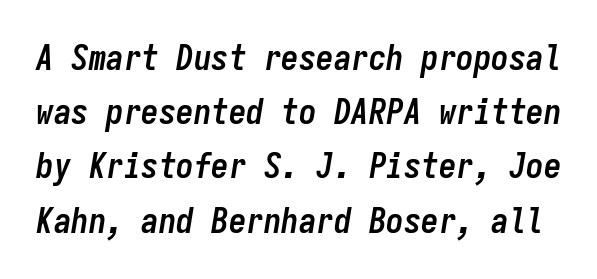
Q: Is the text bold? A: Yes.
Q: Is the text italic (slanted)? A: Yes, it leans right by about 9 degrees.
Q: Is the text underlined? A: No.
Q: Is the spacing between letters normal or unusually wide? A: Normal.
Q: Is the spacing between lines tight, normal or loose? A: Normal.
Q: Width (condensed, normal, or wide)? A: Condensed.
Q: Stroke contrast? A: Low.
Q: x-height? A: Medium.
Q: Monospaced? A: Yes.
